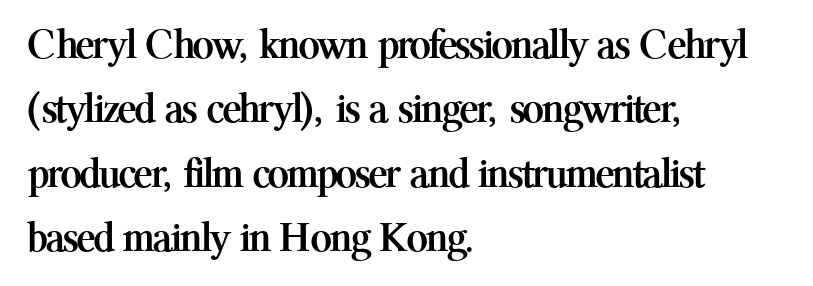
Do the characters align in a grid? No, the font is proportional. Little horizontal feet cap the strokes, marking this as serif type. Descender tails drop into unmarked territory. The letters are bold, with thick, heavy strokes.
